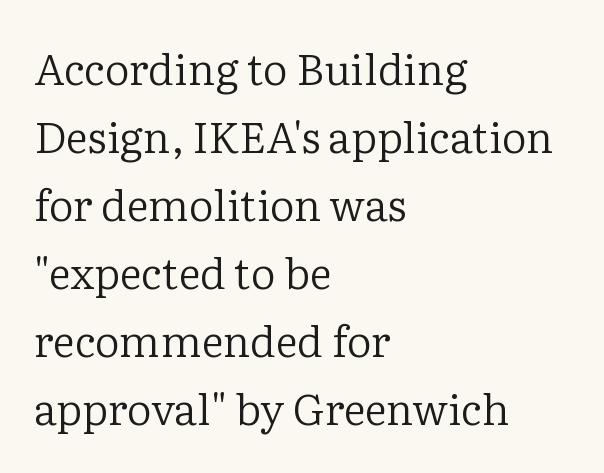
Q: Is the text bold? A: No.
Q: Is the text italic (slanted)? A: No, it is upright.
Q: Is the typeface a serif or a sans-serif typeface? A: Serif.
Q: Is the text underlined? A: No.
Q: How is the paragraph aligned? A: Left-aligned.
Q: Is the spacing between letters normal or unusually wide? A: Normal.
Q: Is the spacing between lines tight, normal or loose? A: Normal.
Q: Width (condensed, normal, or wide)? A: Normal.
Q: Stroke contrast? A: Low.
Q: x-height? A: Medium.
Q: Monospaced? A: No.
